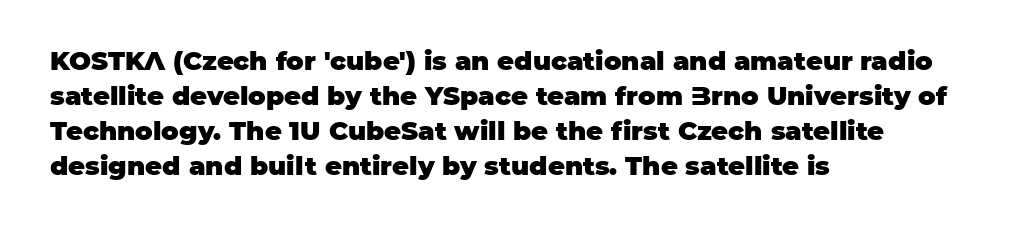
Spacing between characters is what you'd get straight out of the box. If you drew a line through each stem, it would be perfectly vertical. Which margin do the lines hug? The left one — the right edge is uneven. Leading: standard. Is the type bold? Yes — the strokes are clearly thick and heavy.
